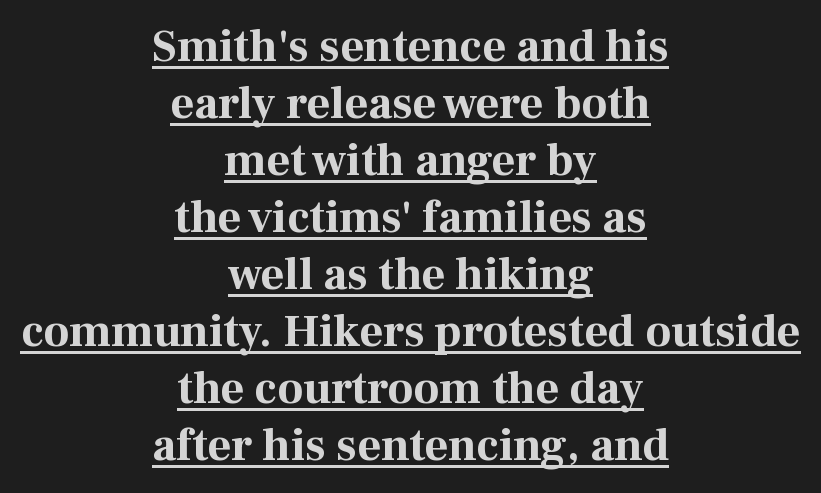
The image shows 46 px bold serif type, upright; set centered, line spacing 1.24x, normal letter spacing, underlined; medium stroke contrast and a medium x-height.
